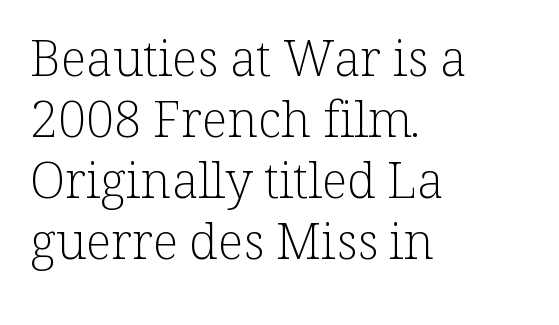
Q: Is the text bold? A: No.
Q: Is the text italic (slanted)? A: No, it is upright.
Q: Is the typeface a serif or a sans-serif typeface? A: Serif.
Q: Is the text underlined? A: No.
Q: How is the paragraph aligned? A: Left-aligned.
Q: Is the spacing between letters normal or unusually wide? A: Normal.
Q: Width (condensed, normal, or wide)? A: Normal.
Q: Stroke contrast? A: Low.
Q: x-height? A: Medium.
Q: Monospaced? A: No.
